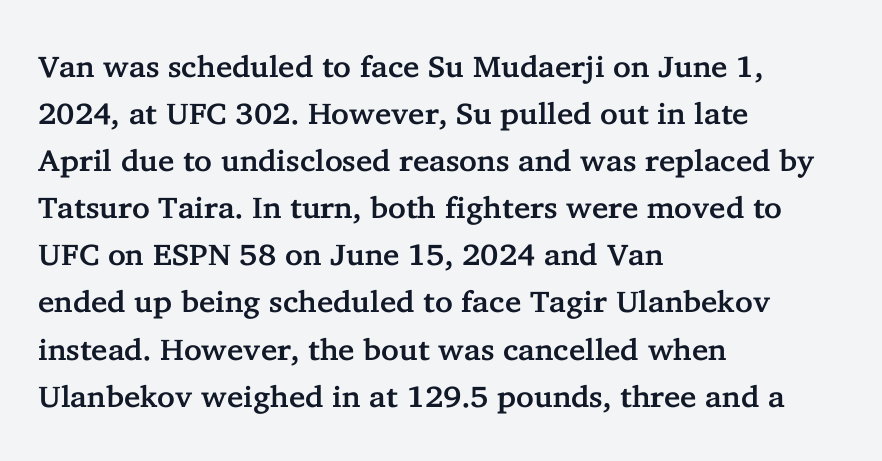
{"serif": "yes", "italic": "no", "width": "normal", "stroke_contrast": "low", "x_height": "medium", "monospaced": "no", "underline": "no", "align": "left", "line_spacing": "normal", "line_spacing_ratio": 1.57, "letter_spacing": "normal", "letter_spacing_em": 0.0, "glyph_px": 30}
